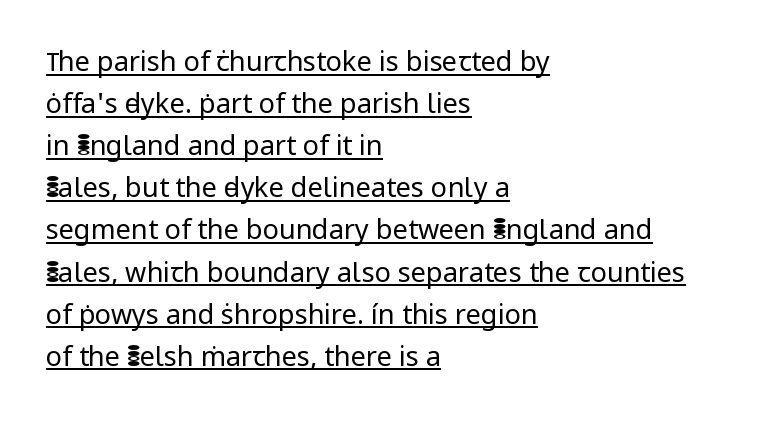
{"italic": "no", "bold": "no", "underline": "yes", "align": "left", "line_spacing": "normal", "line_spacing_ratio": 1.56, "letter_spacing": "normal", "letter_spacing_em": 0.0, "glyph_px": 27}
